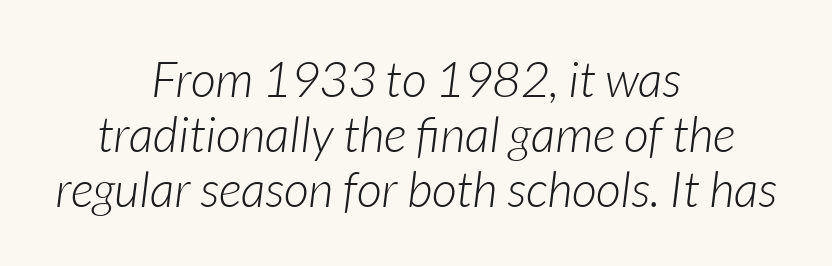
{"italic": "yes", "lean": "right", "slant_degrees": 7, "bold": "no", "weight": "light", "width": "normal", "stroke_contrast": "low", "x_height": "medium", "monospaced": "no", "underline": "no", "align": "center", "line_spacing": "tight", "line_spacing_ratio": 1.12, "letter_spacing": "normal", "letter_spacing_em": 0.0, "glyph_px": 49}
